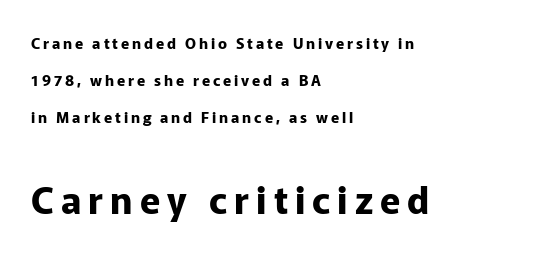
{"serif": "no", "italic": "no", "bold": "yes", "weight": "bold", "width": "normal", "stroke_contrast": "low", "x_height": "medium", "monospaced": "no", "underline": "no", "align": "left", "line_spacing": "loose", "line_spacing_ratio": 2.46, "larger_block": "second", "size_ratio": 2.47, "glyph_px": 37}
